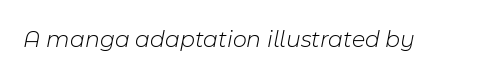
{"italic": "yes", "lean": "right", "slant_degrees": 11, "bold": "no", "underline": "no", "letter_spacing": "normal", "letter_spacing_em": 0.0, "glyph_px": 24}
